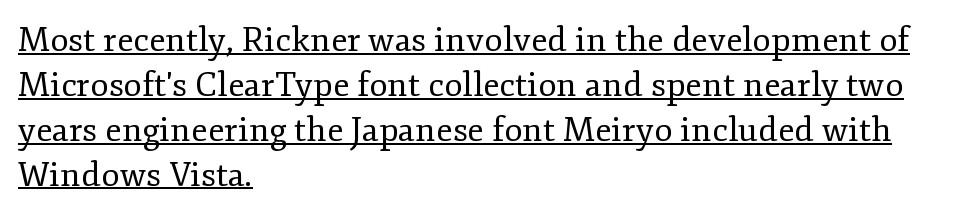
Do the characters align in a grid? No, the font is proportional. A quiet, ordinary-to-light weight characterises the typeface. Beneath each row of characters lies a ruled line. These lines are composed in type with serifs.
